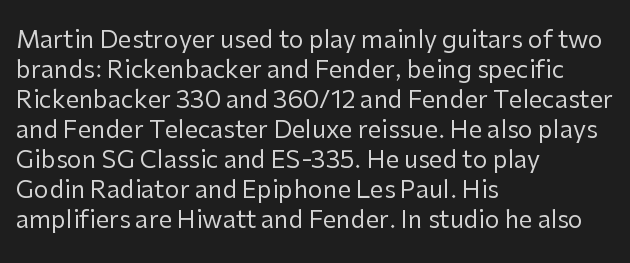
Q: Is the text bold? A: No.
Q: Is the text italic (slanted)? A: No, it is upright.
Q: Is the text underlined? A: No.
Q: How is the paragraph aligned? A: Left-aligned.
Q: Is the spacing between letters normal or unusually wide? A: Normal.
Q: Is the spacing between lines tight, normal or loose? A: Normal.
